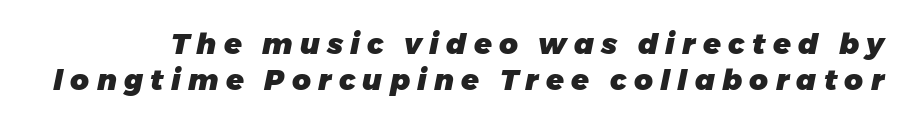
{"italic": "yes", "lean": "right", "slant_degrees": 11, "bold": "yes", "weight": "heavy", "width": "normal", "stroke_contrast": "low", "x_height": "medium", "monospaced": "no", "underline": "no", "line_spacing_ratio": 1.24, "letter_spacing": "wide", "letter_spacing_em": 0.25, "glyph_px": 29}
